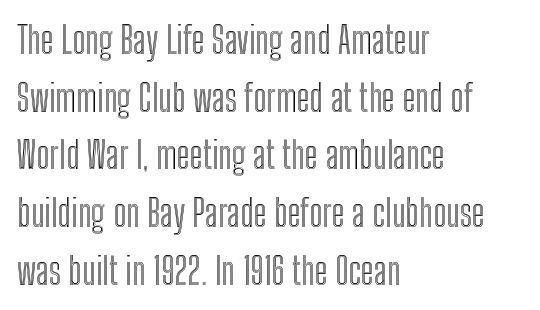
The space beneath each line is pristine and unruled. You could not count columns in this text — the font is proportionally spaced. The lettering stays uniformly vertical, giving the passage a roman look. The face used here is rendered with its standard letterfit. The typesetter chose a ragged-right arrangement here.
